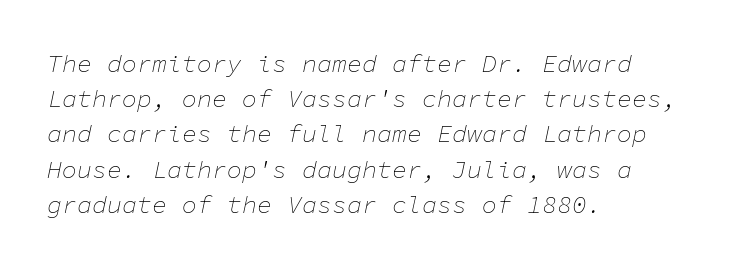
The image shows 25 px text type, italic (leaning right); set left-aligned, normal line spacing (1.41x), normal letter spacing, not underlined.
